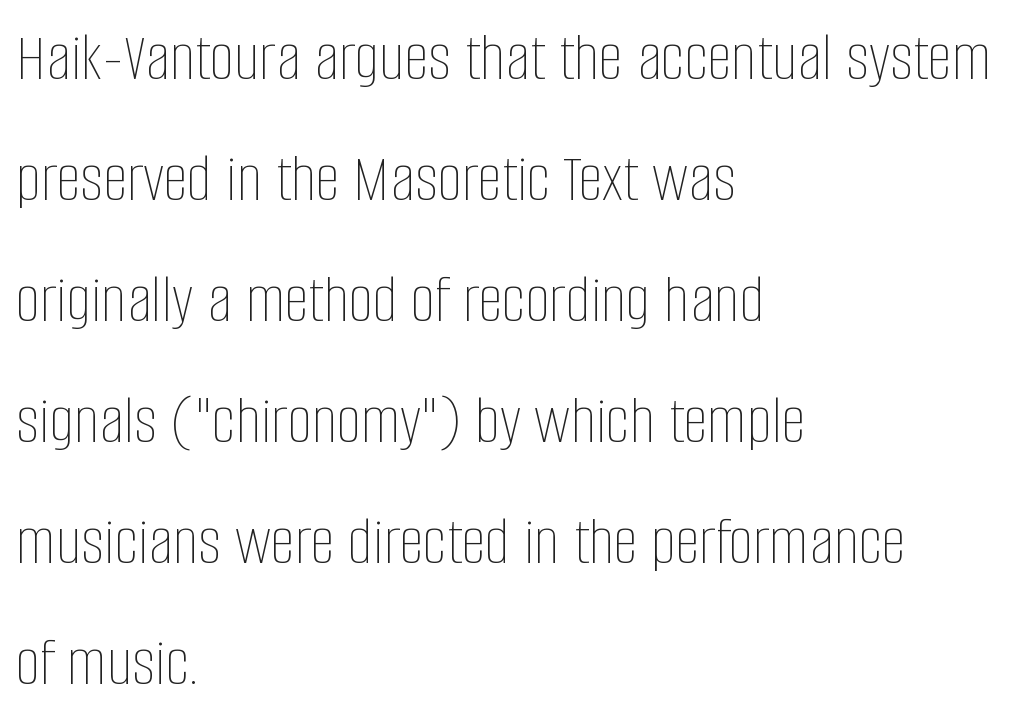
The image shows 70 px thin, condensed type, upright; set left-aligned, line spacing 1.73x, normal letter spacing, not underlined; low stroke contrast and a large x-height.
